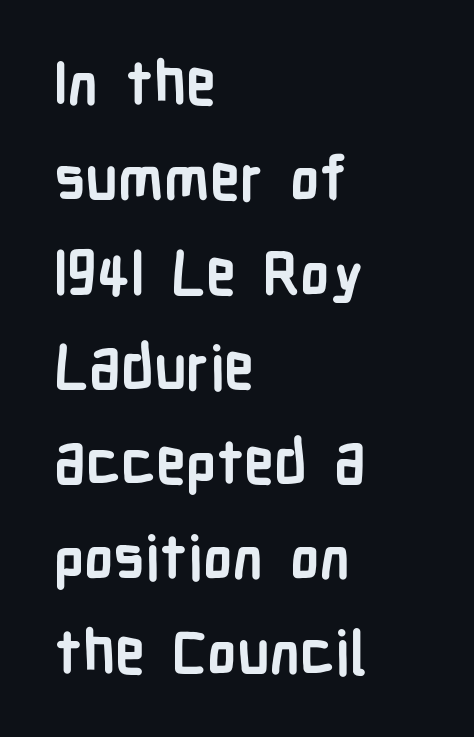
The image shows 60 px semibold, condensed sans-serif type, upright; set left-aligned, normal line spacing (1.58x), normal letter spacing, not underlined; low stroke contrast and a medium x-height.
